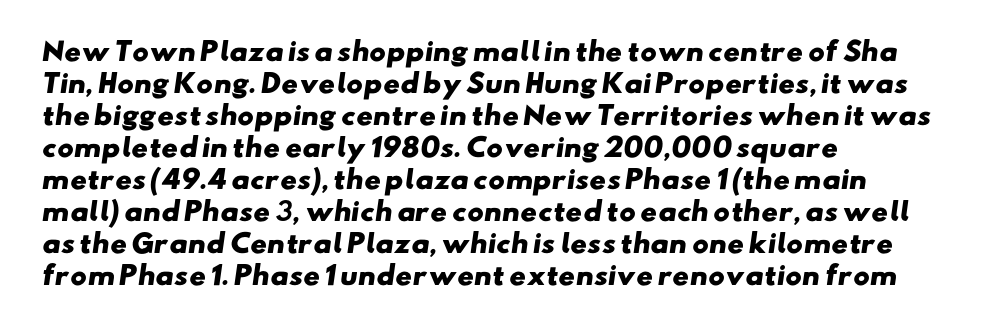
The image shows 25 px bold type; set left-aligned, normal line spacing (1.28x), normal letter spacing, not underlined.
